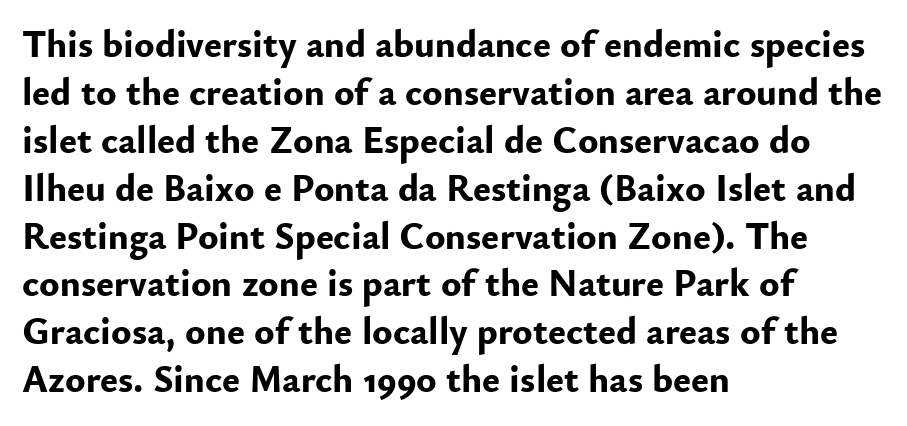
The image shows 38 px bold sans-serif type, upright; set left-aligned, normal line spacing (1.26x), normal letter spacing, not underlined; low stroke contrast and a small x-height.
